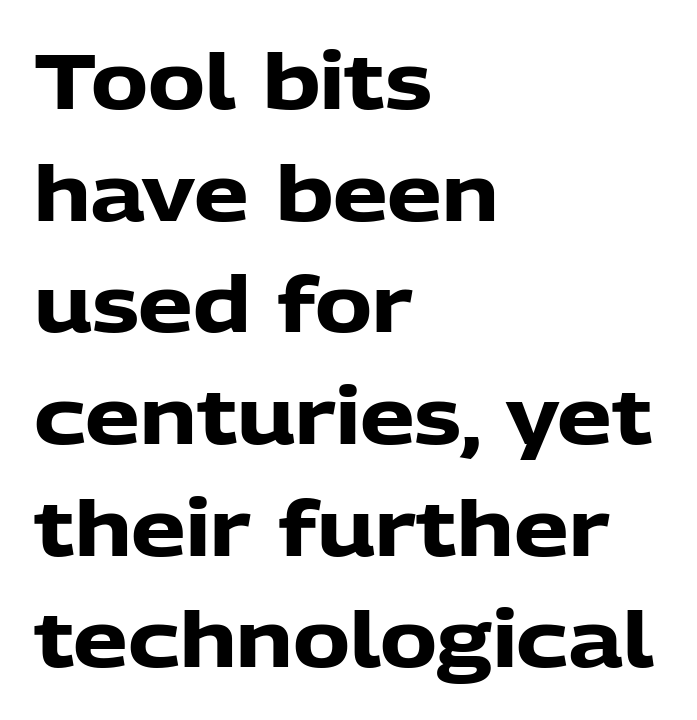
Q: Is the text bold? A: Yes.
Q: Is the text italic (slanted)? A: No, it is upright.
Q: Is the typeface a serif or a sans-serif typeface? A: Sans-serif.
Q: Is the text underlined? A: No.
Q: How is the paragraph aligned? A: Left-aligned.
Q: Is the spacing between letters normal or unusually wide? A: Normal.
Q: Is the spacing between lines tight, normal or loose? A: Normal.
Q: Width (condensed, normal, or wide)? A: Normal.
Q: Stroke contrast? A: Low.
Q: x-height? A: Medium.
Q: Monospaced? A: No.
